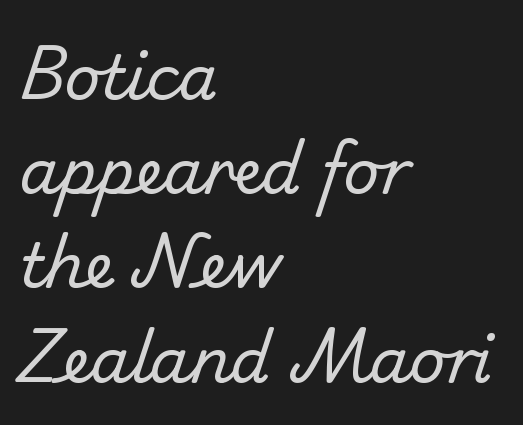
The image shows 62 px regular-weight sans-serif type; set left-aligned, normal line spacing (1.52x), normal letter spacing, not underlined; low stroke contrast and a small x-height.
